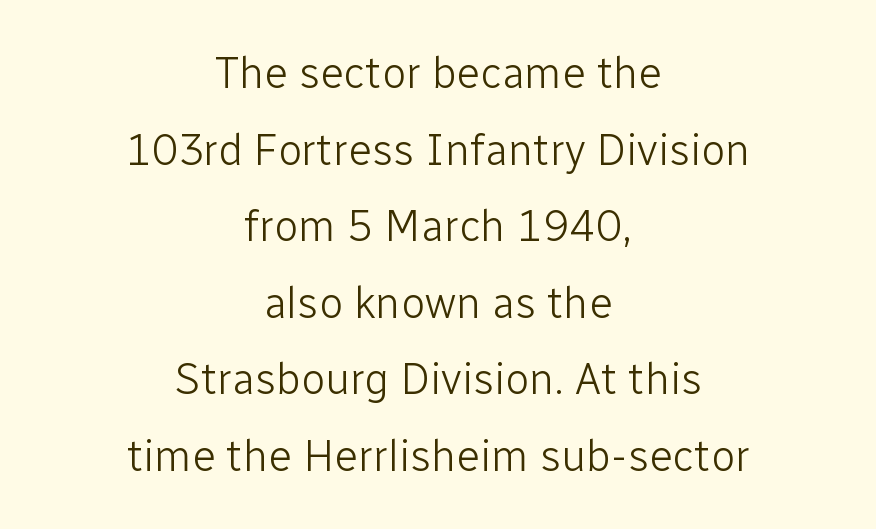
Q: Is the text bold? A: No.
Q: Is the text italic (slanted)? A: No, it is upright.
Q: Is the typeface a serif or a sans-serif typeface? A: Sans-serif.
Q: Is the text underlined? A: No.
Q: How is the paragraph aligned? A: Centered.
Q: Is the spacing between letters normal or unusually wide? A: Normal.
Q: Width (condensed, normal, or wide)? A: Normal.
Q: Stroke contrast? A: Low.
Q: x-height? A: Medium.
Q: Monospaced? A: No.
